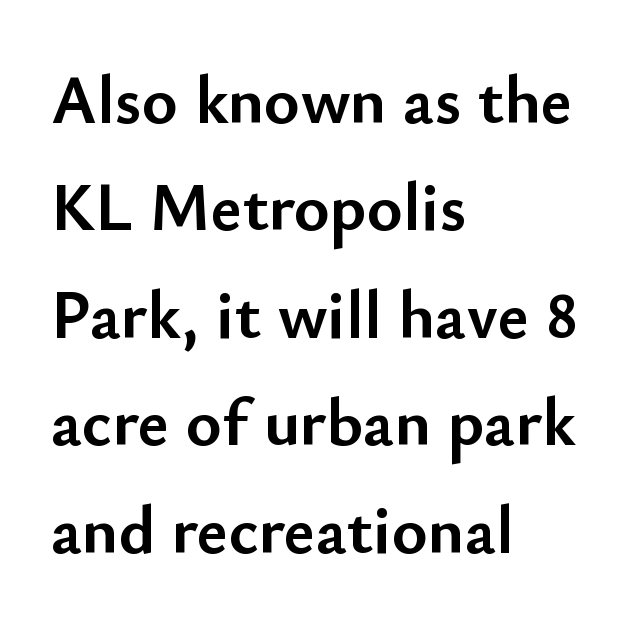
Q: Is the text bold? A: Yes.
Q: Is the text italic (slanted)? A: No, it is upright.
Q: Is the typeface a serif or a sans-serif typeface? A: Sans-serif.
Q: Is the text underlined? A: No.
Q: How is the paragraph aligned? A: Left-aligned.
Q: Is the spacing between letters normal or unusually wide? A: Normal.
Q: Is the spacing between lines tight, normal or loose? A: Normal.
Q: Width (condensed, normal, or wide)? A: Normal.
Q: Stroke contrast? A: Low.
Q: x-height? A: Small.
Q: Monospaced? A: No.
